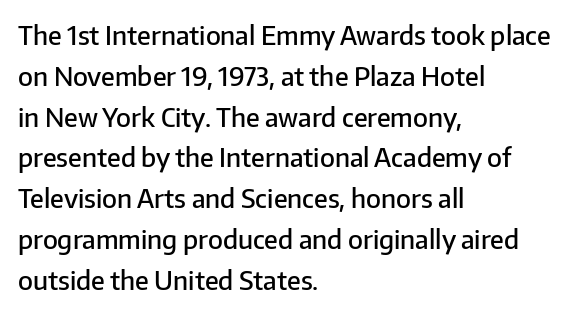
{"italic": "no", "bold": "semi", "underline": "no", "align": "left", "line_spacing": "normal", "line_spacing_ratio": 1.57, "letter_spacing": "normal", "letter_spacing_em": 0.0, "glyph_px": 26}
